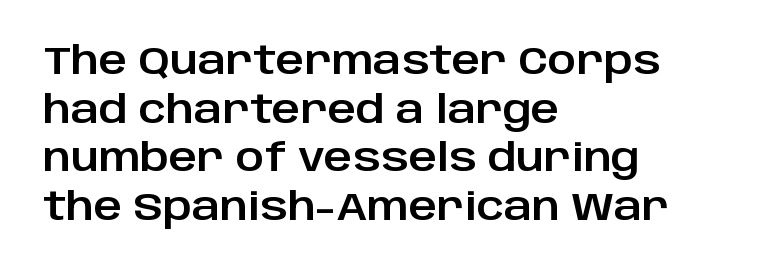
{"serif": "no", "italic": "no", "width": "normal", "stroke_contrast": "low", "x_height": "large", "monospaced": "no", "underline": "no", "align": "left", "line_spacing": "normal", "line_spacing_ratio": 1.25, "letter_spacing": "normal", "letter_spacing_em": 0.0, "glyph_px": 39}
